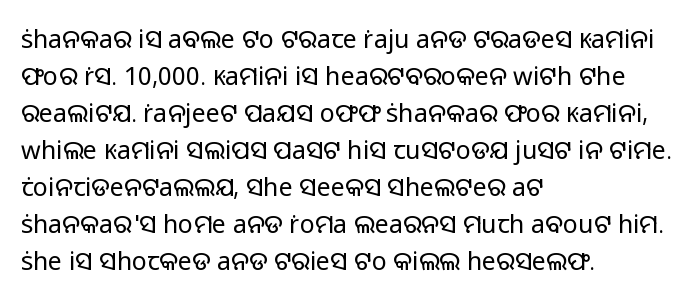
A typesetter would call this leading conventional body-copy spacing. Descender tails drop into unmarked territory. Visually the block forms a straight wall on the left and a jagged coastline on the right. Do the letters lean? They stand straight.
